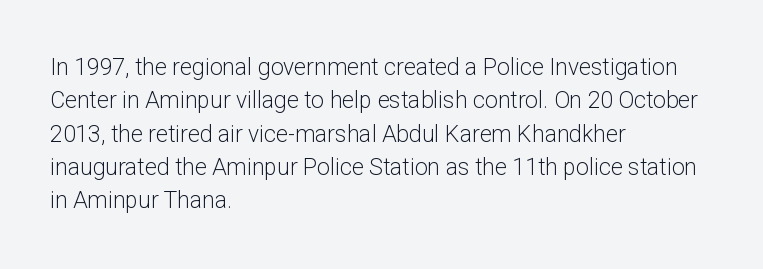
Q: Is the text bold? A: No.
Q: Is the text italic (slanted)? A: No, it is upright.
Q: Is the text underlined? A: No.
Q: How is the paragraph aligned? A: Left-aligned.
Q: Is the spacing between letters normal or unusually wide? A: Normal.
Q: Is the spacing between lines tight, normal or loose? A: Normal.
